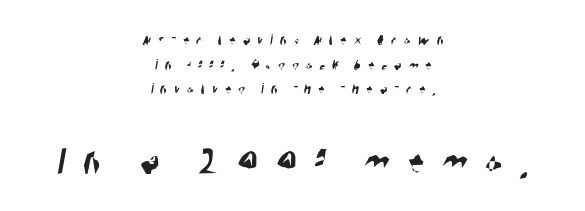
Q: Is the typeface a serif or a sans-serif typeface? A: Sans-serif.
Q: Is the text underlined? A: No.
Q: How is the paragraph aligned? A: Centered.
Q: Is the spacing between letters normal or unusually wide? A: Unusually wide.
Q: Is the spacing between lines tight, normal or loose? A: Normal.
Q: Which block of text is set in a larger size, the first (top) or the second (bottom)? A: The second (bottom) one.
Q: Width (condensed, normal, or wide)? A: Condensed.
Q: Stroke contrast? A: High.
Q: x-height? A: Large.
Q: Monospaced? A: No.
